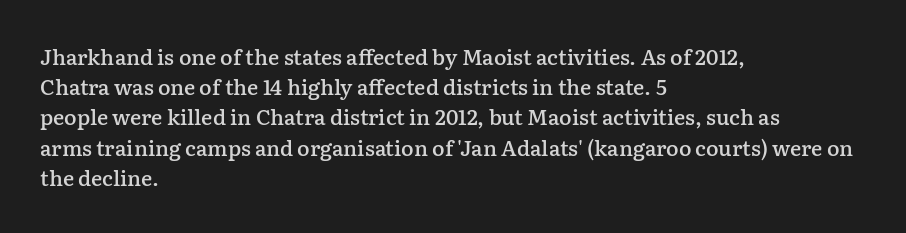
The image shows 21 px text type, upright; set left-aligned, normal line spacing (1.44x), normal letter spacing, not underlined.
